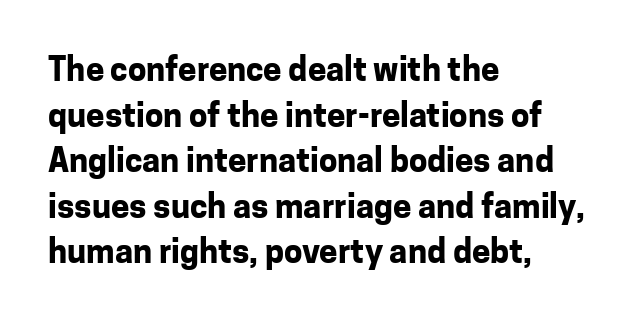
Q: Is the text bold? A: Yes.
Q: Is the text italic (slanted)? A: No, it is upright.
Q: Is the typeface a serif or a sans-serif typeface? A: Sans-serif.
Q: Is the text underlined? A: No.
Q: How is the paragraph aligned? A: Left-aligned.
Q: Is the spacing between letters normal or unusually wide? A: Normal.
Q: Is the spacing between lines tight, normal or loose? A: Normal.
Q: Width (condensed, normal, or wide)? A: Normal.
Q: Stroke contrast? A: Low.
Q: x-height? A: Medium.
Q: Monospaced? A: No.
